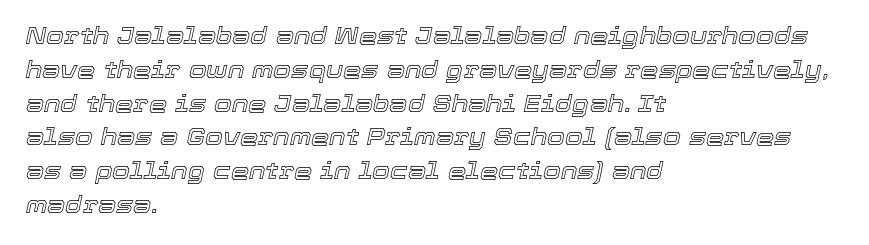
The image shows 23 px text type, italic (leaning right); set left-aligned, normal line spacing (1.47x), normal letter spacing, not underlined.
